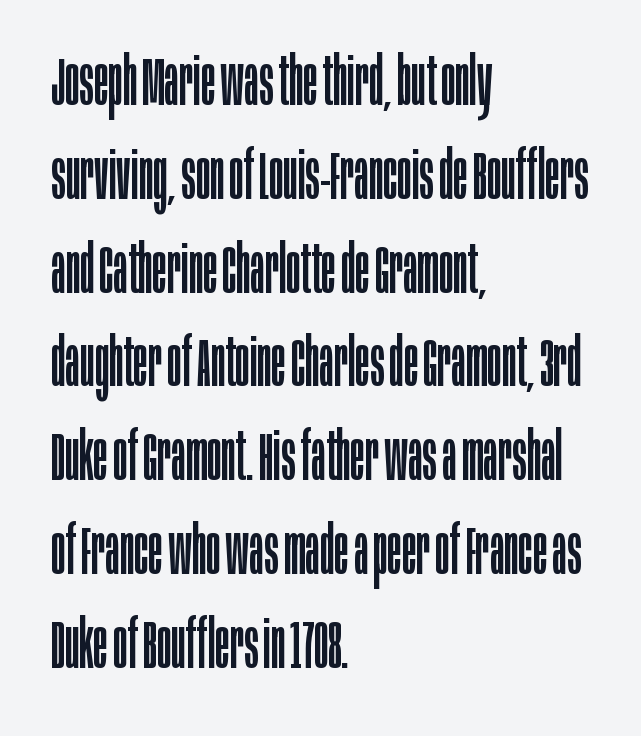
The ragged edge is on the right, which tells us the setting is flush left. You could not count columns in this text — the font is proportionally spaced. The letters stand upright; this is a roman face. The foot of each line stays bare and open.
